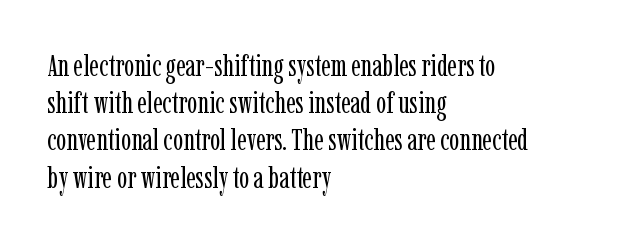
Lines of text with bare space underneath. A typesetter would call this proportional, since set widths differ per character. Every stem runs plumb, perpendicular to the baseline. Weight class: somewhere from thin through regular. The horizontal fit of the characters is conventional and even.
